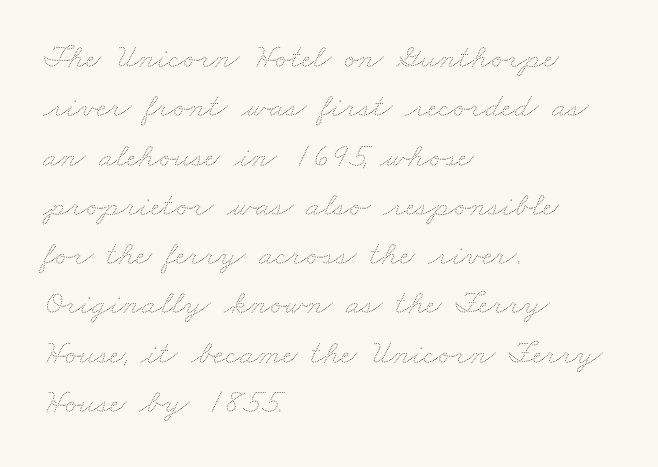
Q: Is the text bold? A: No.
Q: Is the text underlined? A: No.
Q: How is the paragraph aligned? A: Left-aligned.
Q: Is the spacing between letters normal or unusually wide? A: Normal.
Q: Is the spacing between lines tight, normal or loose? A: Normal.
Q: Width (condensed, normal, or wide)? A: Wide.
Q: Stroke contrast? A: Medium.
Q: x-height? A: Small.
Q: Monospaced? A: No.
